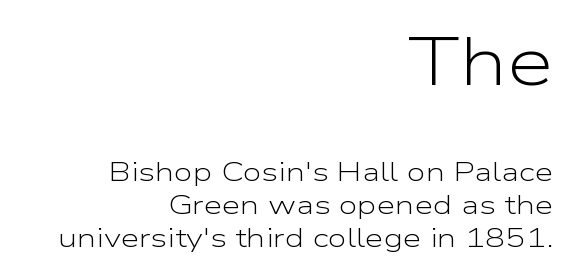
Q: Is the text bold? A: No.
Q: Is the text italic (slanted)? A: No, it is upright.
Q: Is the typeface a serif or a sans-serif typeface? A: Sans-serif.
Q: Is the text underlined? A: No.
Q: How is the paragraph aligned? A: Right-aligned.
Q: Is the spacing between letters normal or unusually wide? A: Normal.
Q: Which block of text is set in a larger size, the first (top) or the second (bottom)? A: The first (top) one.
Q: Width (condensed, normal, or wide)? A: Wide.
Q: Stroke contrast? A: Low.
Q: x-height? A: Medium.
Q: Monospaced? A: No.
